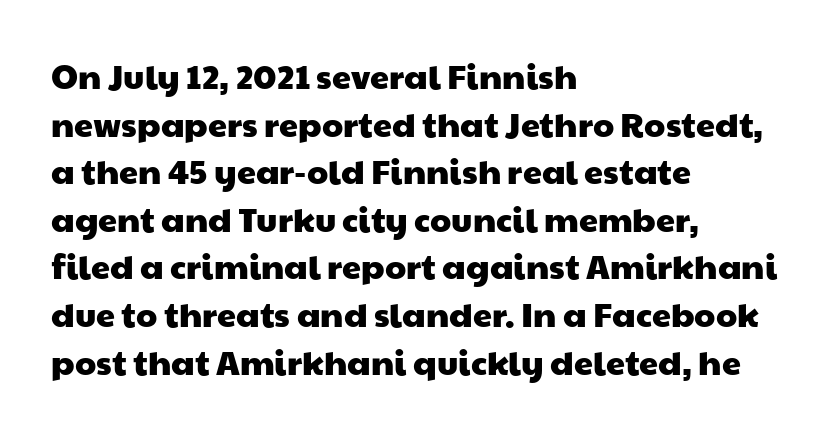
Q: Is the typeface a serif or a sans-serif typeface? A: Sans-serif.
Q: Is the text underlined? A: No.
Q: How is the paragraph aligned? A: Left-aligned.
Q: Is the spacing between letters normal or unusually wide? A: Normal.
Q: Is the spacing between lines tight, normal or loose? A: Normal.
Q: Width (condensed, normal, or wide)? A: Wide.
Q: Stroke contrast? A: Low.
Q: x-height? A: Medium.
Q: Monospaced? A: No.
